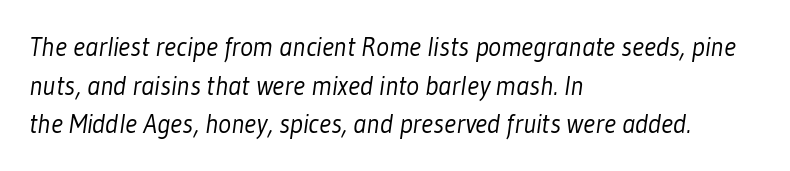
{"bold": "no", "underline": "no", "align": "left", "line_spacing": "normal", "line_spacing_ratio": 1.43, "letter_spacing": "normal", "letter_spacing_em": 0.0, "glyph_px": 27}
